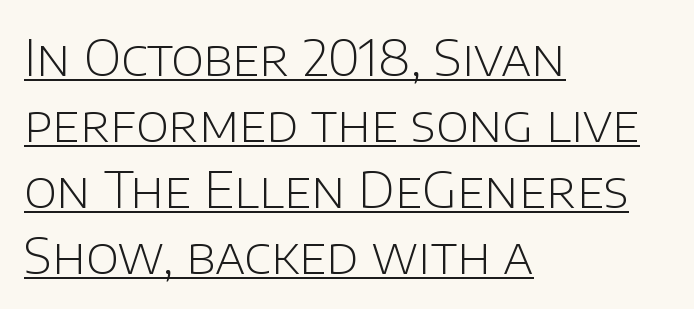
Q: Is the text bold? A: No.
Q: Is the text italic (slanted)? A: No, it is upright.
Q: Is the typeface a serif or a sans-serif typeface? A: Sans-serif.
Q: Is the text underlined? A: Yes.
Q: How is the paragraph aligned? A: Left-aligned.
Q: Is the spacing between letters normal or unusually wide? A: Normal.
Q: Is the spacing between lines tight, normal or loose? A: Normal.
Q: Width (condensed, normal, or wide)? A: Normal.
Q: Stroke contrast? A: Low.
Q: x-height? A: Large.
Q: Monospaced? A: No.
